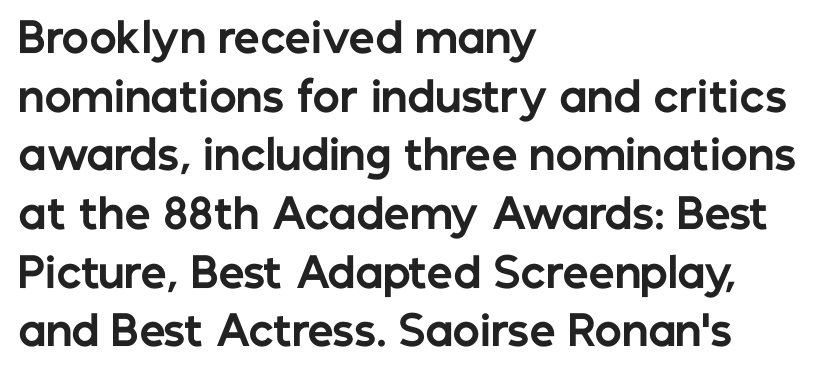
{"serif": "no", "italic": "no", "bold": "yes", "weight": "bold", "width": "normal", "stroke_contrast": "low", "x_height": "medium", "monospaced": "no", "underline": "no", "align": "left", "line_spacing": "normal", "line_spacing_ratio": 1.43, "letter_spacing": "normal", "letter_spacing_em": 0.0, "glyph_px": 41}
